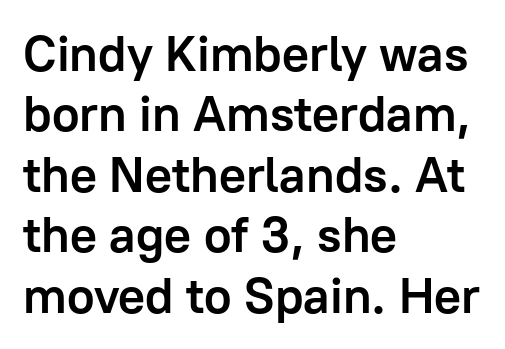
{"serif": "no", "italic": "no", "bold": "yes", "weight": "semibold", "width": "normal", "stroke_contrast": "low", "x_height": "medium", "monospaced": "no", "underline": "no", "align": "left", "line_spacing_ratio": 1.21, "letter_spacing": "normal", "letter_spacing_em": 0.0, "glyph_px": 50}
